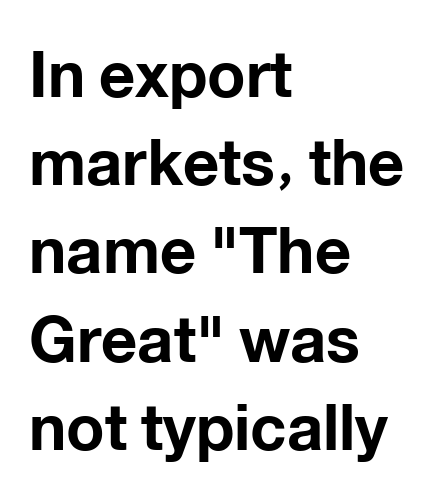
Q: Is the text bold? A: Yes.
Q: Is the text italic (slanted)? A: No, it is upright.
Q: Is the typeface a serif or a sans-serif typeface? A: Sans-serif.
Q: Is the text underlined? A: No.
Q: How is the paragraph aligned? A: Left-aligned.
Q: Is the spacing between letters normal or unusually wide? A: Normal.
Q: Is the spacing between lines tight, normal or loose? A: Normal.
Q: Width (condensed, normal, or wide)? A: Normal.
Q: Stroke contrast? A: Low.
Q: x-height? A: Medium.
Q: Monospaced? A: No.
